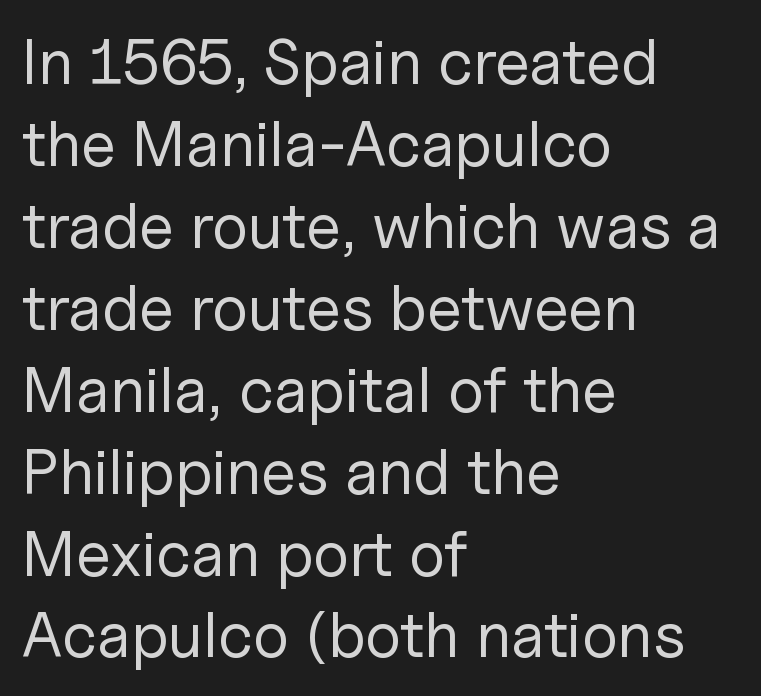
The image shows 64 px regular-weight sans-serif type, upright; set left-aligned, normal line spacing (1.28x), normal letter spacing, not underlined; low stroke contrast and a medium x-height.
